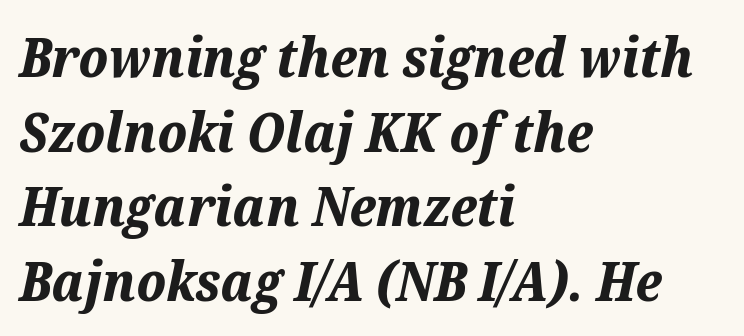
Spacing between characters is what you'd get straight out of the box. The lines are quadded left. The passage shown leans; its letterforms are oblique. Typographic density is high because the face is bold. The passage shown is not underscored anywhere.
